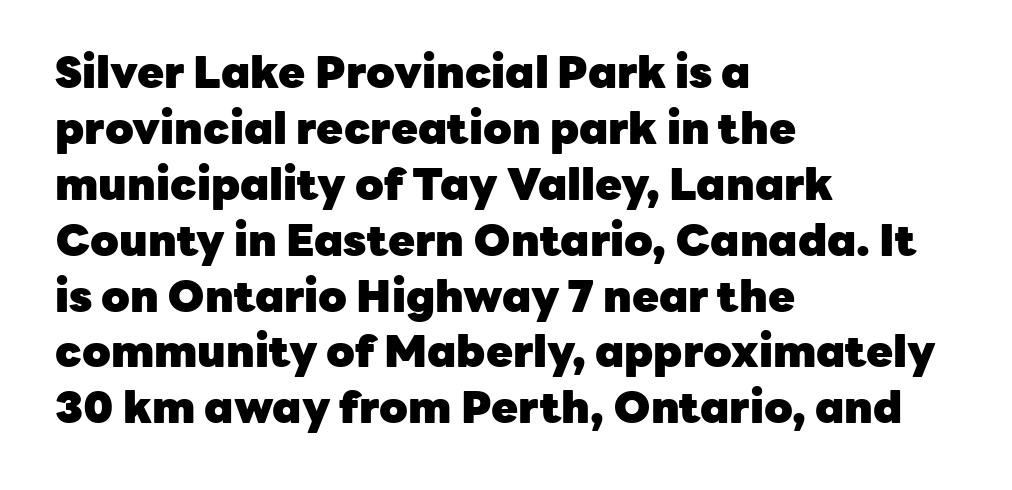
{"serif": "no", "italic": "no", "bold": "yes", "weight": "heavy", "width": "normal", "stroke_contrast": "low", "x_height": "medium", "monospaced": "no", "underline": "no", "align": "left", "line_spacing": "normal", "line_spacing_ratio": 1.27, "letter_spacing": "normal", "letter_spacing_em": 0.0, "glyph_px": 44}
